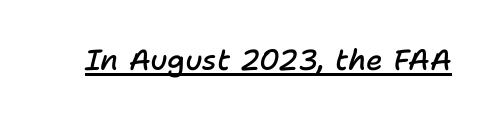
The image shows 29 px semibold type, italic (leaning right); set normal letter spacing, underlined; low stroke contrast and a medium x-height.
